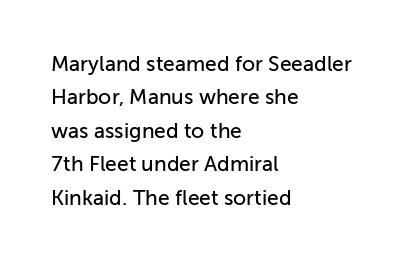
{"italic": "no", "underline": "no", "align": "left", "line_spacing": "normal", "line_spacing_ratio": 1.59, "letter_spacing": "normal", "letter_spacing_em": 0.0, "glyph_px": 21}
